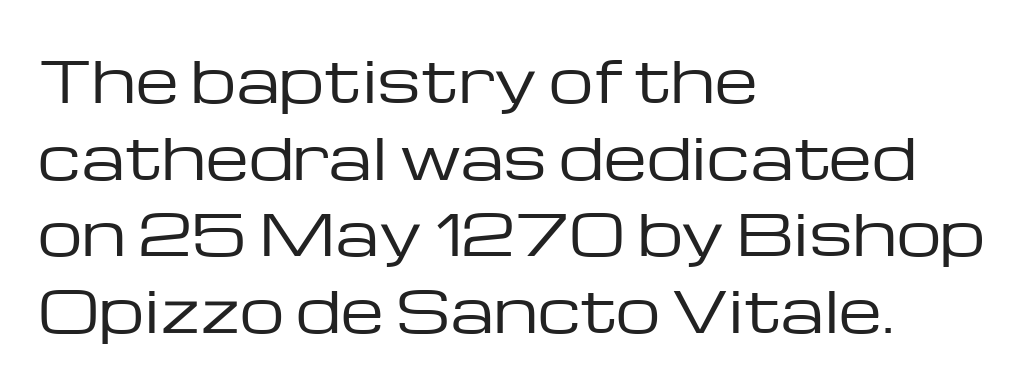
Is this a fixed-width face? No — the glyphs have proportional, varying widths. A bare baseline throughout the passage. Short and long lines alike share a common starting point at left. The weight would be labelled regular, book, light, or lighter still.
